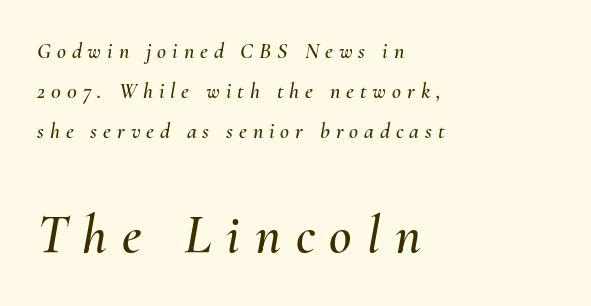
{"italic": "yes", "lean": "right", "slant_degrees": 10, "width": "normal", "stroke_contrast": "medium", "x_height": "small", "monospaced": "no", "underline": "no", "align": "left", "line_spacing_ratio": 1.82, "letter_spacing": "wide", "letter_spacing_em": 0.27, "larger_block": "second", "size_ratio": 2.5, "glyph_px": 55}
